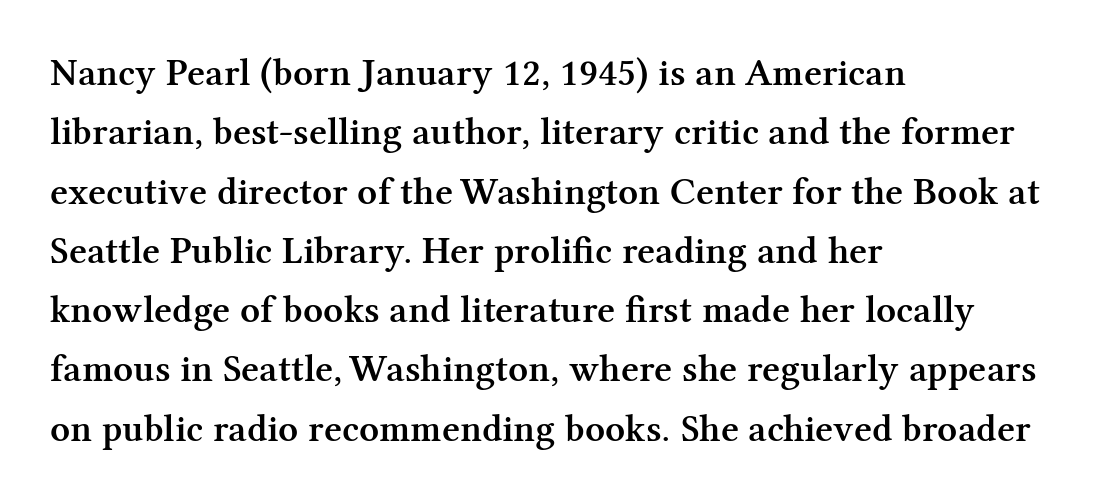
{"serif": "yes", "italic": "no", "bold": "semi", "weight": "semibold", "width": "normal", "stroke_contrast": "medium", "x_height": "medium", "monospaced": "no", "underline": "no", "align": "left", "line_spacing": "normal", "line_spacing_ratio": 1.52, "letter_spacing": "normal", "letter_spacing_em": 0.0, "glyph_px": 39}
